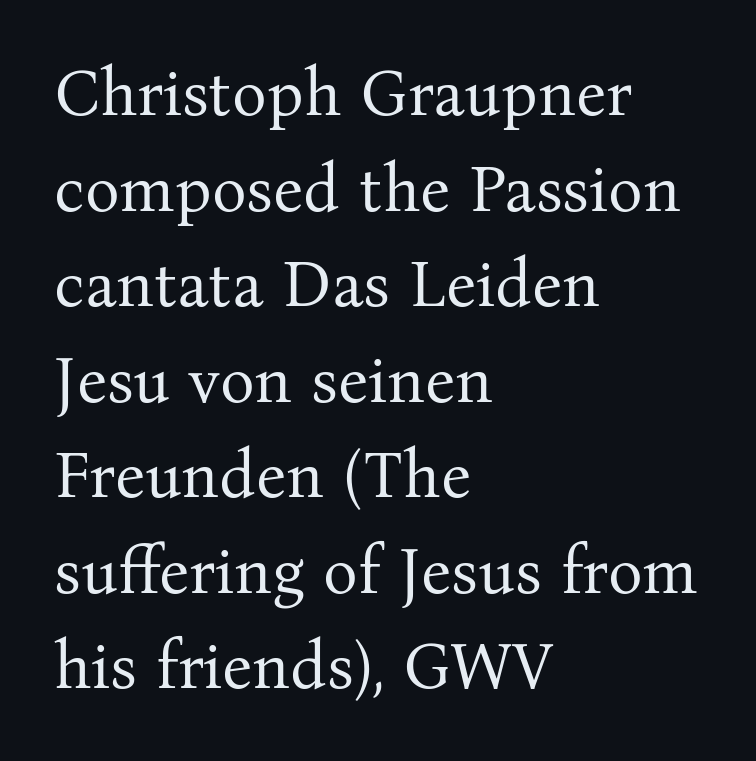
Q: Is the text bold? A: No.
Q: Is the text italic (slanted)? A: No, it is upright.
Q: Is the typeface a serif or a sans-serif typeface? A: Serif.
Q: Is the text underlined? A: No.
Q: How is the paragraph aligned? A: Left-aligned.
Q: Is the spacing between letters normal or unusually wide? A: Normal.
Q: Is the spacing between lines tight, normal or loose? A: Normal.
Q: Width (condensed, normal, or wide)? A: Normal.
Q: Stroke contrast? A: Medium.
Q: x-height? A: Medium.
Q: Monospaced? A: No.
